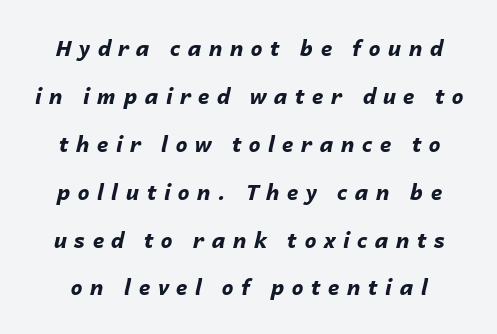
{"italic": "yes", "lean": "right", "slant_degrees": 14, "bold": "yes", "underline": "no", "line_spacing": "loose", "line_spacing_ratio": 2.28, "letter_spacing": "wide", "letter_spacing_em": 0.35, "glyph_px": 21}
